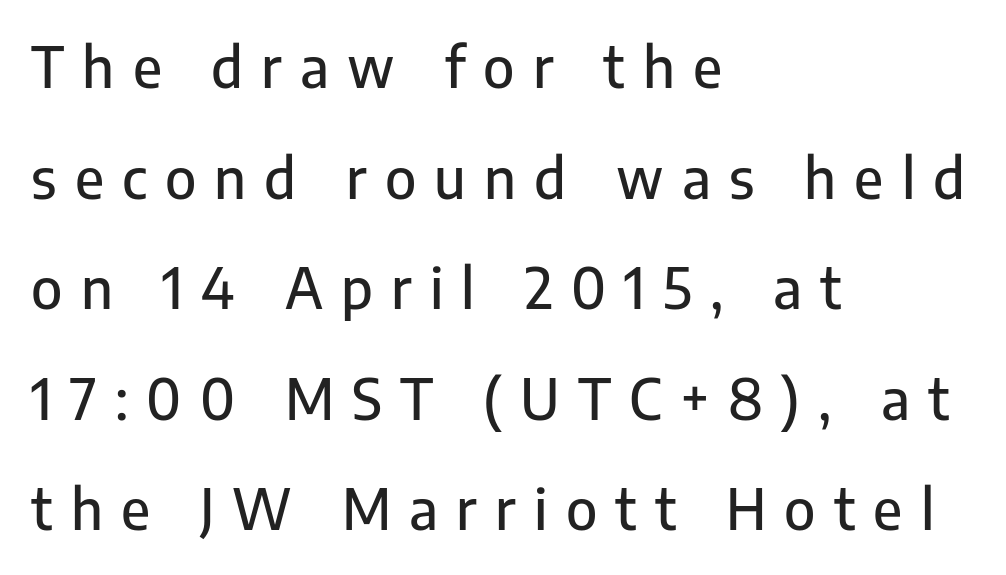
Letter spacing: wide. Line starts are locked; line ends wander. You can tell it's not italic because the verticals are truly vertical. Successive baselines arrive slowly, with a big drop between each.
